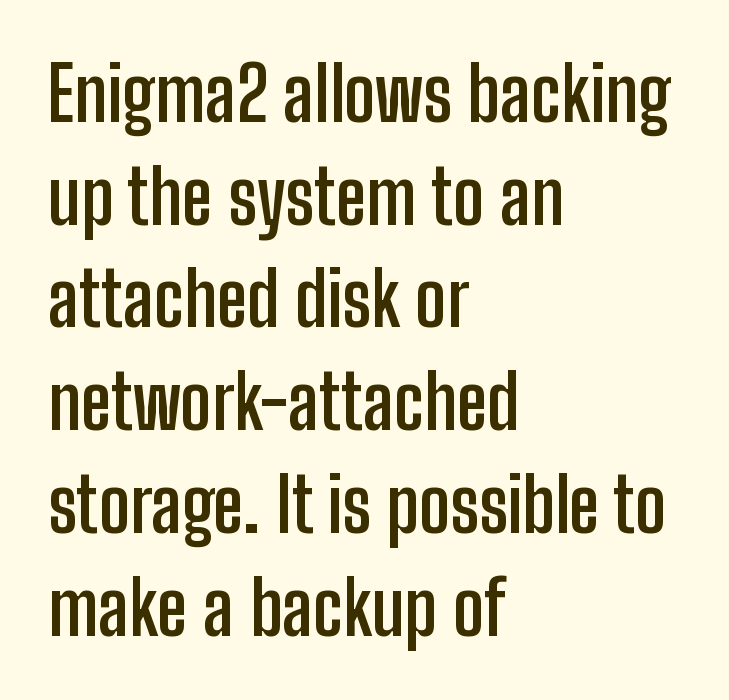
Character widths vary here, with narrow letters taking less room than wide ones. The area under the type is left untouched. Each new line begins a customary step beneath the previous one. Bold? Absolutely — the strokes are thick and heavy. Check where the strokes stop: nothing finishes them off — pure sans. The lines in this sample share a left origin and differ only in where they stop.
